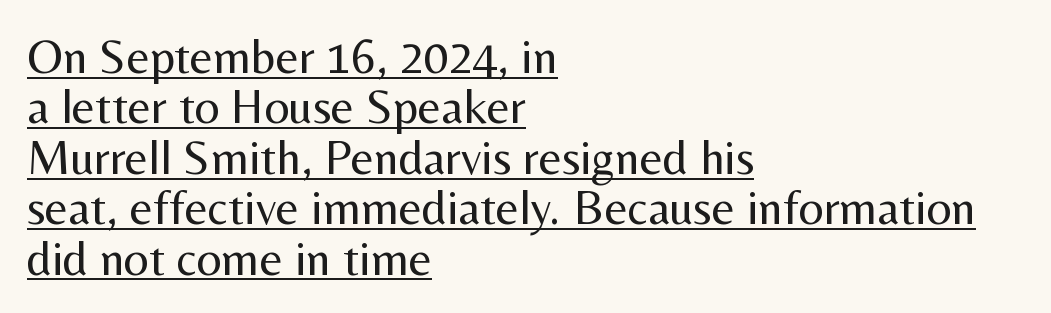
{"serif": "no", "italic": "no", "bold": "no", "weight": "regular", "width": "normal", "stroke_contrast": "medium", "x_height": "medium", "monospaced": "no", "underline": "yes", "align": "left", "line_spacing": "tight", "line_spacing_ratio": 1.03, "letter_spacing": "normal", "letter_spacing_em": 0.0, "glyph_px": 49}
